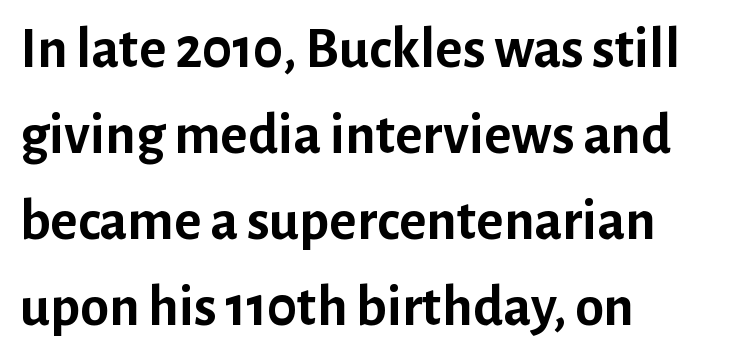
Notice how the stems are strictly vertical — no italics here. Heavy-handed strokes throughout: this text is bold. Does the copy run flush right? No — it runs flush left. Serif or sans? Sans — the stroke terminals are bare. Baseline-to-baseline distance is the conventional proportion of letter height. The face used here is proportionally spaced, like ordinary book or web type.
